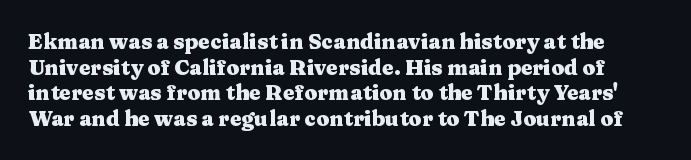
The image shows 21 px bold type, upright; set line spacing 1.22x, normal letter spacing, not underlined.
